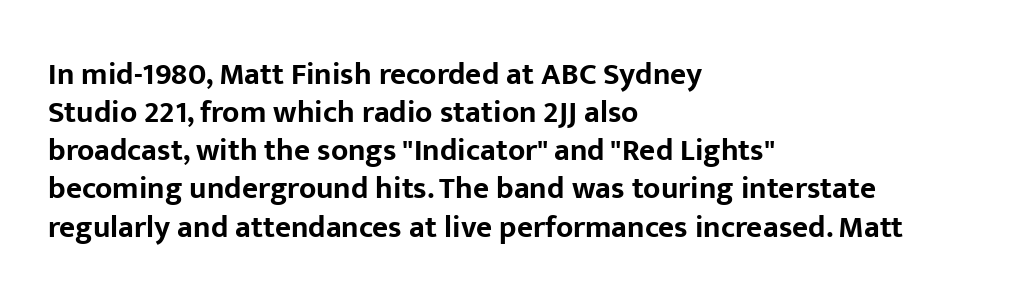
Q: Is the text bold? A: Yes.
Q: Is the text italic (slanted)? A: No, it is upright.
Q: Is the typeface a serif or a sans-serif typeface? A: Sans-serif.
Q: Is the text underlined? A: No.
Q: How is the paragraph aligned? A: Left-aligned.
Q: Is the spacing between letters normal or unusually wide? A: Normal.
Q: Width (condensed, normal, or wide)? A: Normal.
Q: Stroke contrast? A: Low.
Q: x-height? A: Medium.
Q: Monospaced? A: No.
